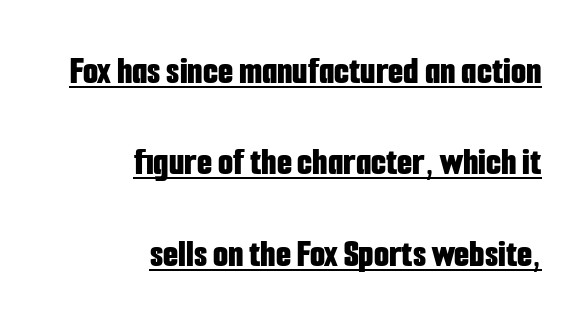
The image shows 39 px bold, condensed sans-serif type, upright; set right-aligned, loose line spacing (2.34x), normal letter spacing, underlined; low stroke contrast and a medium x-height.
